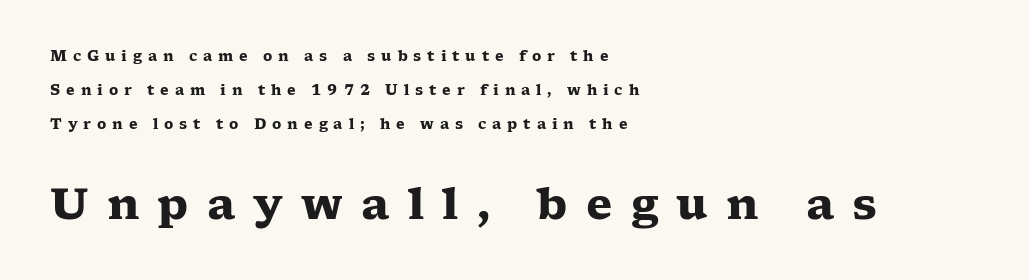
Q: Is the text bold? A: Yes.
Q: Is the text italic (slanted)? A: No, it is upright.
Q: Is the typeface a serif or a sans-serif typeface? A: Serif.
Q: Is the text underlined? A: No.
Q: How is the paragraph aligned? A: Left-aligned.
Q: Is the spacing between letters normal or unusually wide? A: Unusually wide.
Q: Is the spacing between lines tight, normal or loose? A: Loose.
Q: Which block of text is set in a larger size, the first (top) or the second (bottom)? A: The second (bottom) one.
Q: Width (condensed, normal, or wide)? A: Wide.
Q: Stroke contrast? A: Low.
Q: x-height? A: Medium.
Q: Monospaced? A: No.
